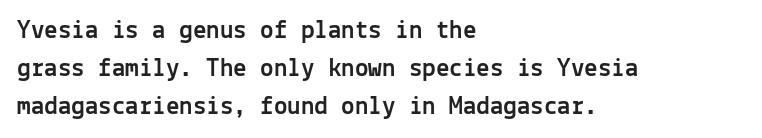
{"italic": "no", "underline": "no", "align": "left", "line_spacing": "normal", "line_spacing_ratio": 1.4, "letter_spacing": "normal", "letter_spacing_em": 0.0, "glyph_px": 27}
